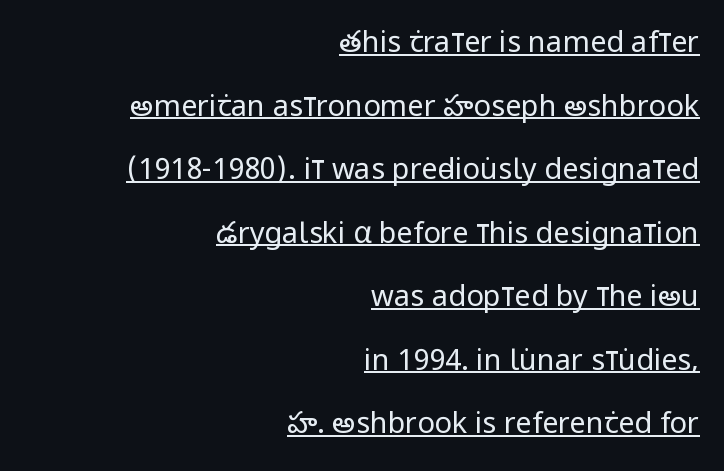
The image shows 29 px regular-weight, condensed sans-serif type, upright; set right-aligned, loose line spacing (2.19x), normal letter spacing, underlined; low stroke contrast and a large x-height.
